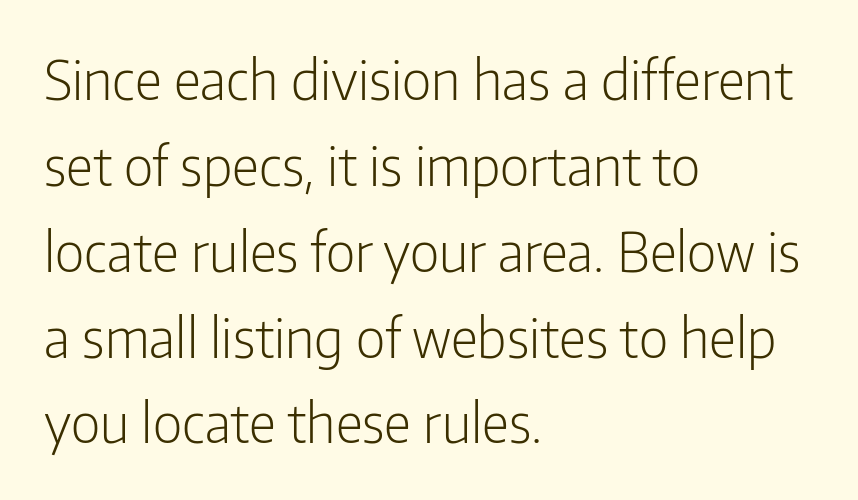
{"serif": "no", "italic": "no", "bold": "no", "weight": "light", "width": "condensed", "stroke_contrast": "low", "x_height": "medium", "monospaced": "no", "underline": "no", "align": "left", "line_spacing": "normal", "line_spacing_ratio": 1.59, "letter_spacing": "normal", "letter_spacing_em": 0.0, "glyph_px": 54}
